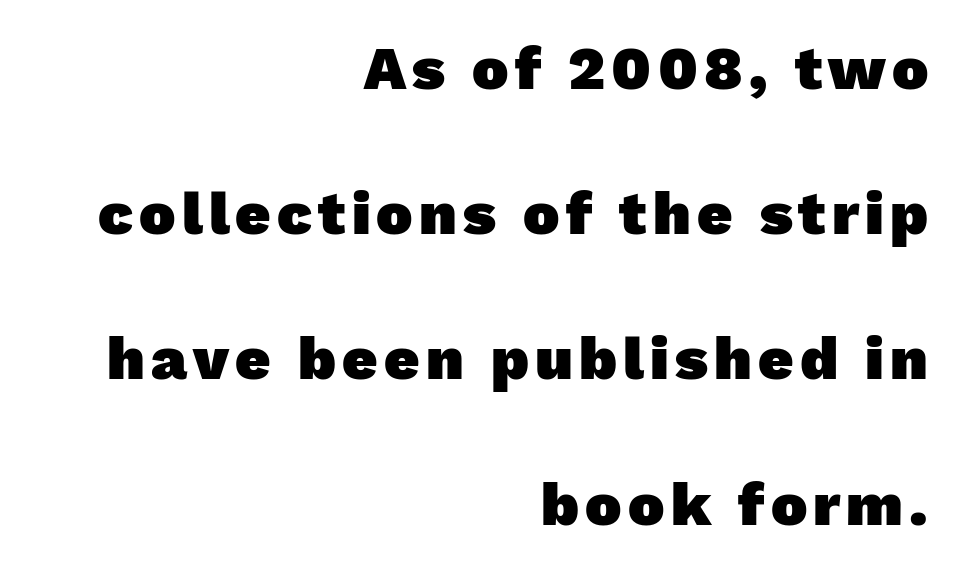
Vertical spacing — loose. The glyphs are unaccompanied by any horizontal stroke below them. These lines carry a lot of weight — the face is fully bold. Each letter keeps its own natural width here, so spacing adapts to shape.
